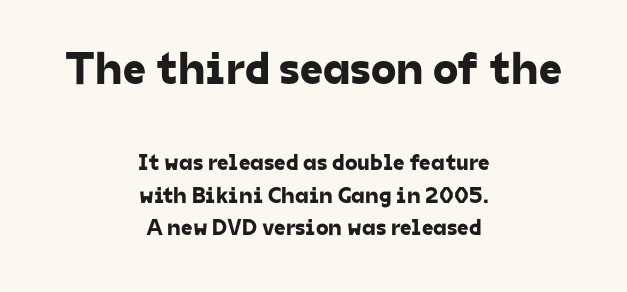
The image shows 46 px sans-serif type; set centered, normal line spacing (1.42x), normal letter spacing, not underlined; the first (top) block is 2.0x larger; low stroke contrast and a medium x-height.
